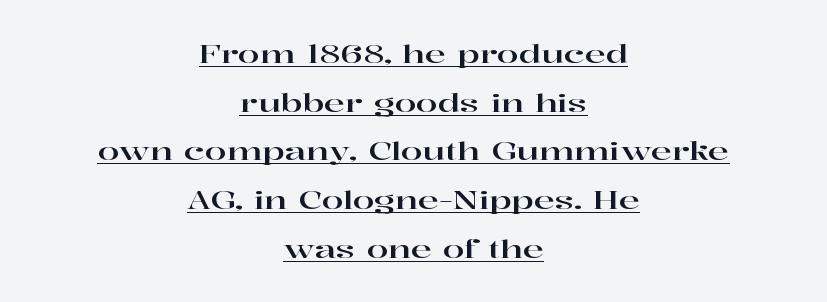
{"italic": "no", "underline": "yes", "align": "center", "line_spacing": "loose", "line_spacing_ratio": 1.95, "letter_spacing": "normal", "letter_spacing_em": 0.0, "glyph_px": 25}
